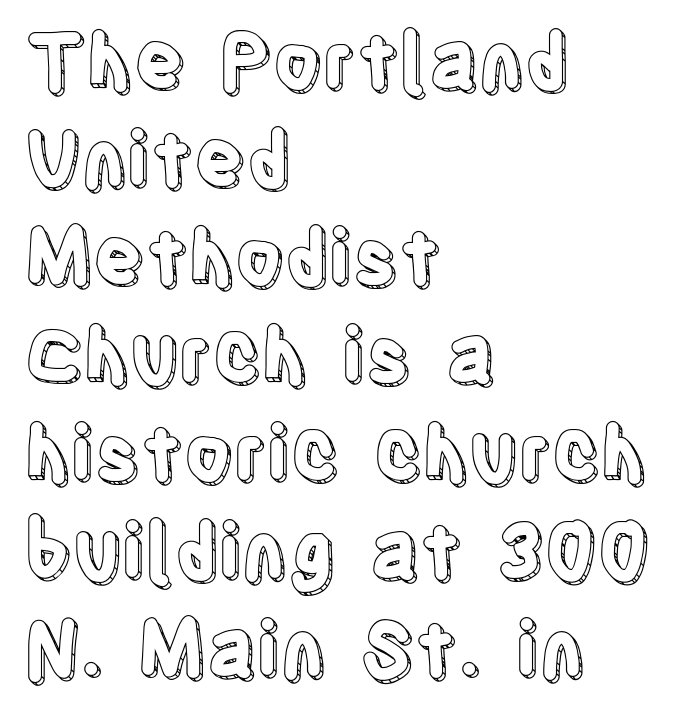
{"italic": "no", "width": "condensed", "x_height": "large", "monospaced": "no", "underline": "no", "align": "left", "line_spacing": "normal", "line_spacing_ratio": 1.29, "letter_spacing": "normal", "letter_spacing_em": 0.0, "glyph_px": 76}
